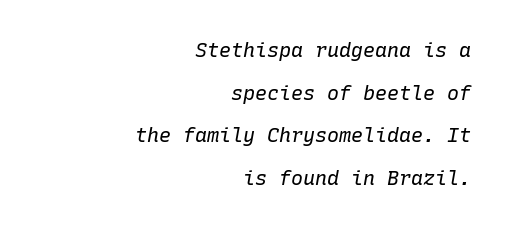
The gap between lines stays unmarked. Glyph-to-glyph distance matches everyday printed text. Notice the wide empty band between every row — that's loose leading. The passage shown is not bold in any degree. Each line ends at the same right margin while the left side varies.
